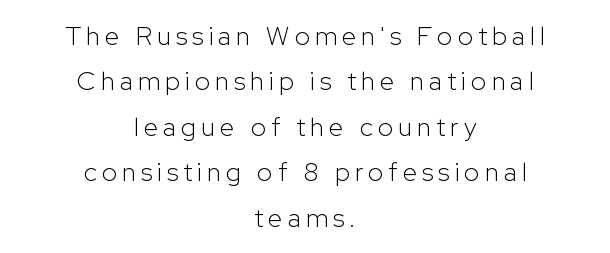
Display-style spreading of the glyphs; the letterfit is very open. Only glyphs here, with clear space below each row. Posture: straight, roman, zero tilt. Weight class: somewhere from thin through regular. Alignment: centered.
